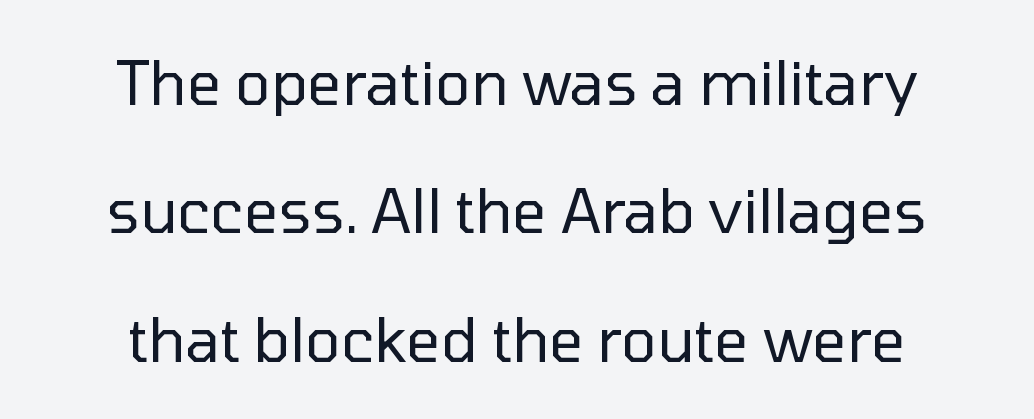
Q: Is the text bold? A: No.
Q: Is the text italic (slanted)? A: No, it is upright.
Q: Is the typeface a serif or a sans-serif typeface? A: Sans-serif.
Q: Is the text underlined? A: No.
Q: How is the paragraph aligned? A: Centered.
Q: Is the spacing between letters normal or unusually wide? A: Normal.
Q: Is the spacing between lines tight, normal or loose? A: Loose.
Q: Width (condensed, normal, or wide)? A: Normal.
Q: Stroke contrast? A: Low.
Q: x-height? A: Medium.
Q: Monospaced? A: No.
